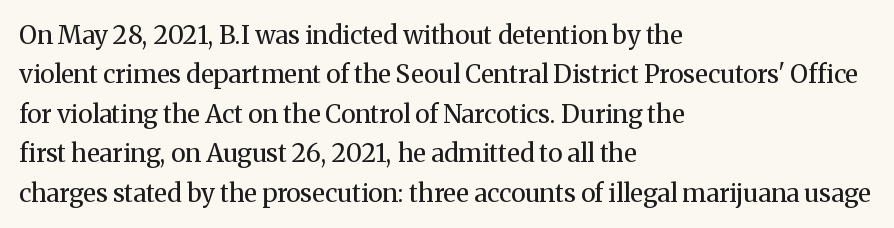
The image shows 25 px text type, upright; set left-aligned, normal line spacing (1.58x), normal letter spacing, not underlined.
